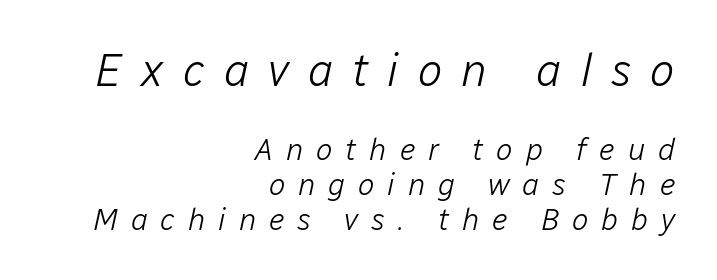
Type size steps down from the first block to the second. Counters stay open thanks to moderate or lighter strokes. Compared with typical body copy, the letter spacing here is much looser. The face used here is proportionally spaced, like ordinary book or web type. Does the lettering tilt? It does — this is italic.
